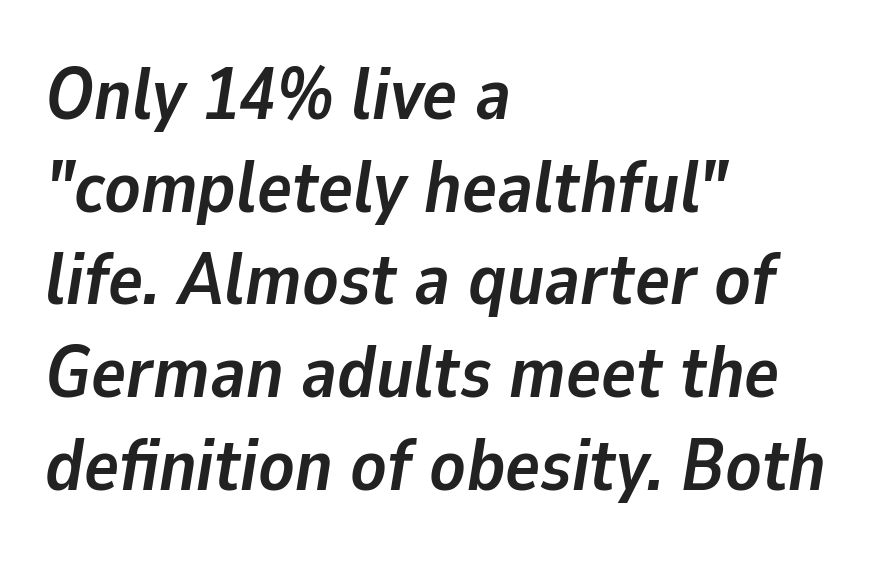
Q: Is the text bold? A: Yes.
Q: Is the text italic (slanted)? A: Yes, it leans right by about 9 degrees.
Q: Is the text underlined? A: No.
Q: How is the paragraph aligned? A: Left-aligned.
Q: Is the spacing between letters normal or unusually wide? A: Normal.
Q: Is the spacing between lines tight, normal or loose? A: Normal.
Q: Width (condensed, normal, or wide)? A: Normal.
Q: Stroke contrast? A: Low.
Q: x-height? A: Medium.
Q: Monospaced? A: No.
